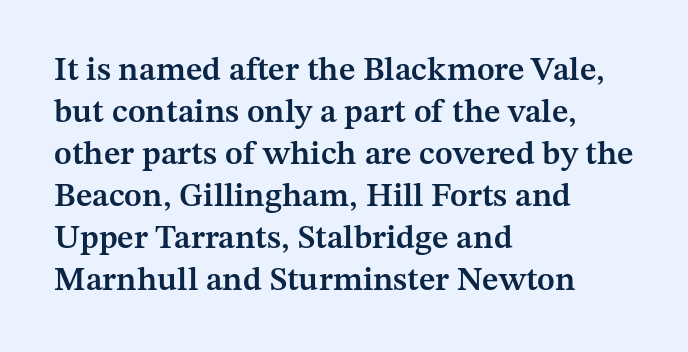
A somewhat darkened texture: the type is semibold rather than bold. It's the straight-up-and-down kind of type. Any mark beneath the type? The region is blank. All the whitespace from short lines collects on the right.
